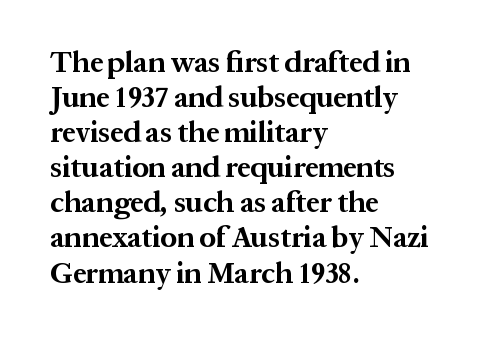
Q: Is the text bold? A: Yes.
Q: Is the text italic (slanted)? A: No, it is upright.
Q: Is the typeface a serif or a sans-serif typeface? A: Serif.
Q: Is the text underlined? A: No.
Q: How is the paragraph aligned? A: Left-aligned.
Q: Is the spacing between letters normal or unusually wide? A: Normal.
Q: Width (condensed, normal, or wide)? A: Normal.
Q: Stroke contrast? A: Medium.
Q: x-height? A: Medium.
Q: Monospaced? A: No.
